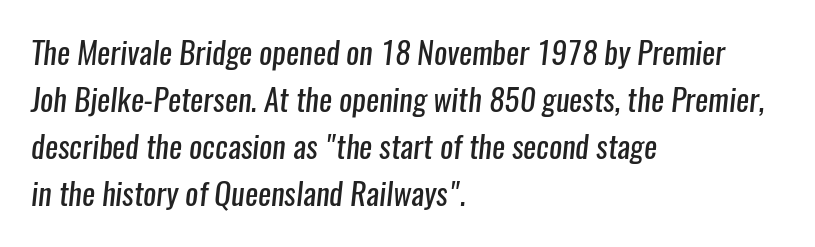
The glyphs are unaccompanied by any horizontal stroke below them. These lines stack with their left ends in a neat column. These lines are rendered in a variable-pitch font. Is the letter spacing exaggerated? No — it looks like the ordinary default. The rendering shows plain stroke endings on the letterforms — a sans-serif design. A quiet, ordinary-to-light weight characterises the typeface.
